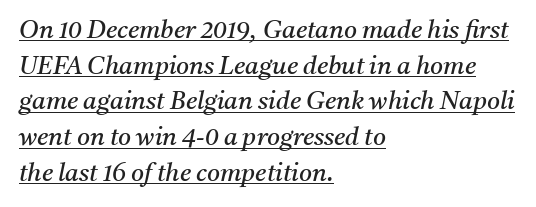
The image shows 25 px text type, italic (leaning right); set left-aligned, normal line spacing (1.43x), normal letter spacing, underlined.
